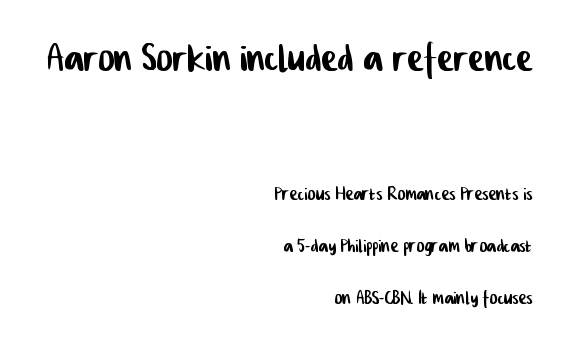
{"serif": "no", "width": "condensed", "stroke_contrast": "low", "x_height": "medium", "monospaced": "no", "underline": "no", "align": "right", "line_spacing": "loose", "line_spacing_ratio": 2.17, "letter_spacing": "normal", "letter_spacing_em": 0.0, "larger_block": "first", "size_ratio": 2.04, "glyph_px": 49}
